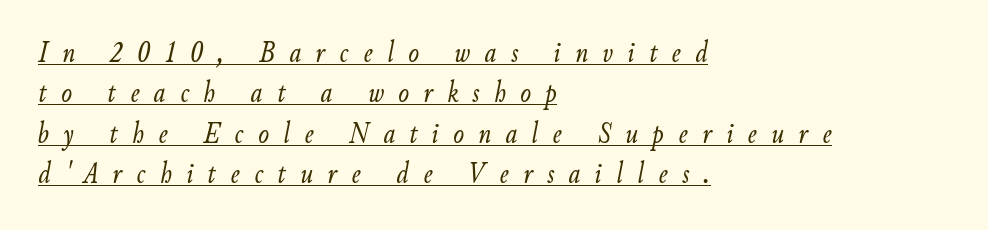
Words appear elongated and porous because spacing is wide. The face used here appears with an underline applied. Reading down the column, the eye jumps a familiar distance to each next line. This sample has the flowing, uneven cadence of proportional lettering.
